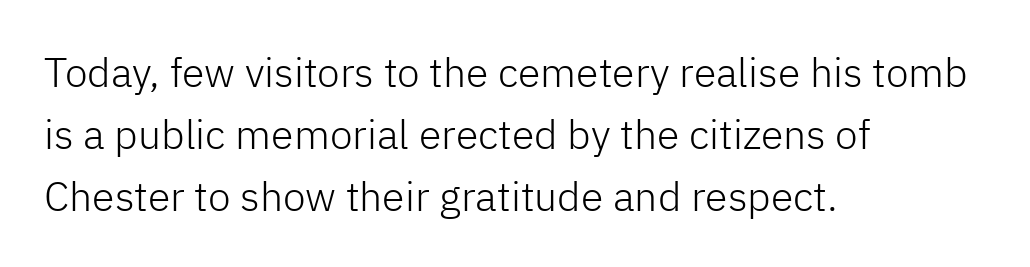
{"serif": "no", "italic": "no", "bold": "no", "weight": "light", "width": "normal", "stroke_contrast": "low", "x_height": "medium", "monospaced": "no", "underline": "no", "align": "left", "line_spacing": "normal", "line_spacing_ratio": 1.51, "letter_spacing": "normal", "letter_spacing_em": 0.0, "glyph_px": 41}
